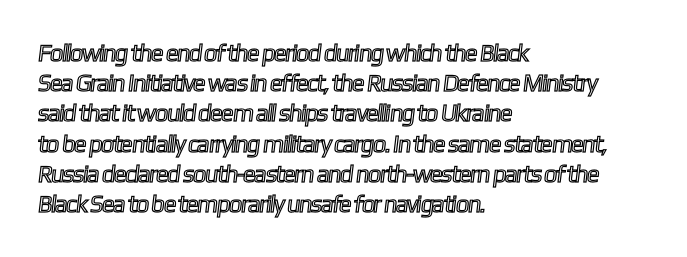
Each new line begins a customary step beneath the previous one. This rendering features lettering with no underline. This rendering uses left alignment, leaving the right contour irregular. How are the letters spaced? Ordinarily, with no added tracking.
